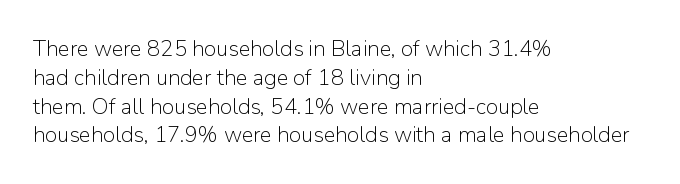
The image shows 22 px text type, upright; set left-aligned, normal line spacing (1.31x), normal letter spacing, not underlined.
